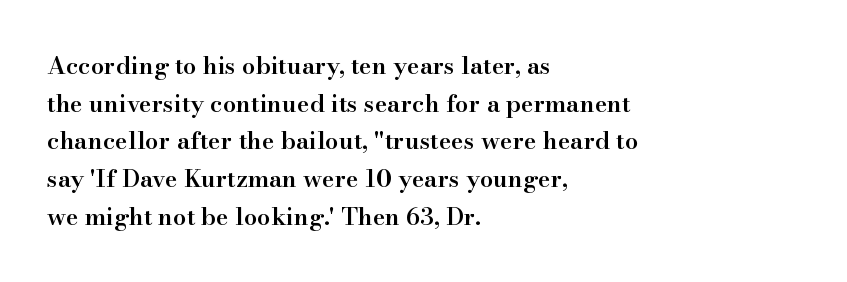
Q: Is the text bold? A: Semi-bold.
Q: Is the text italic (slanted)? A: No, it is upright.
Q: Is the text underlined? A: No.
Q: How is the paragraph aligned? A: Left-aligned.
Q: Is the spacing between letters normal or unusually wide? A: Normal.
Q: Is the spacing between lines tight, normal or loose? A: Normal.
